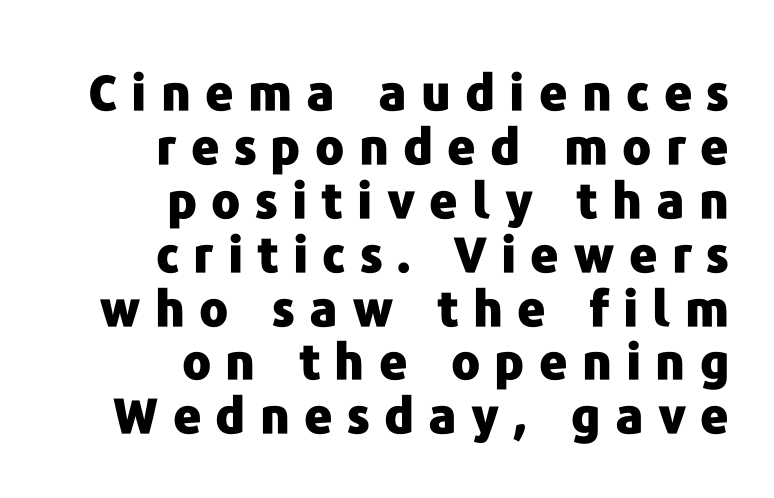
Q: Is the text bold? A: Yes.
Q: Is the text italic (slanted)? A: No, it is upright.
Q: Is the typeface a serif or a sans-serif typeface? A: Sans-serif.
Q: Is the text underlined? A: No.
Q: How is the paragraph aligned? A: Right-aligned.
Q: Is the spacing between letters normal or unusually wide? A: Unusually wide.
Q: Is the spacing between lines tight, normal or loose? A: Tight.
Q: Width (condensed, normal, or wide)? A: Normal.
Q: Stroke contrast? A: Low.
Q: x-height? A: Medium.
Q: Monospaced? A: No.
